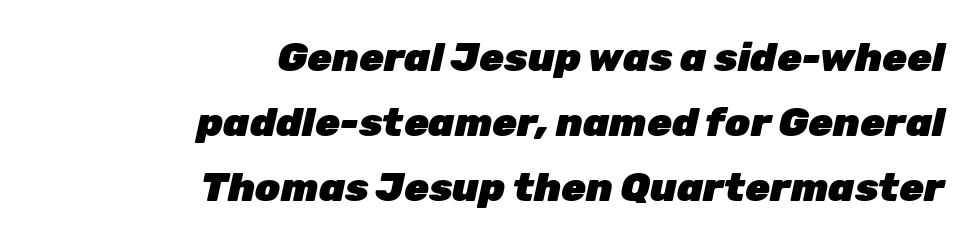
Think of a printed novel: that variable character pitch is what you see here. A full-strength bold gives these letters their thick strokes. Compared with a flush-left layout, this one pins lines to the opposite, right side. Default kerning and tracking; the words read as compact shapes. Honestly, the row spacing looks completely unremarkable. Just letters on the line, the space beneath them empty.
